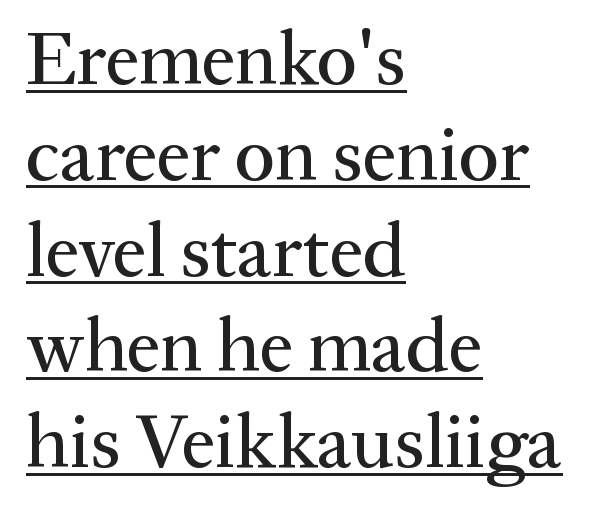
The image shows 76 px serif type, upright; set left-aligned, normal line spacing (1.26x), normal letter spacing, underlined; medium stroke contrast and a medium x-height.
